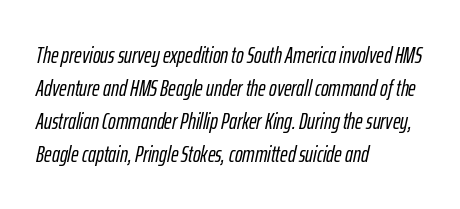
{"italic": "yes", "lean": "right", "slant_degrees": 12, "underline": "no", "align": "left", "line_spacing": "normal", "line_spacing_ratio": 1.43, "letter_spacing": "normal", "letter_spacing_em": 0.0, "glyph_px": 23}
